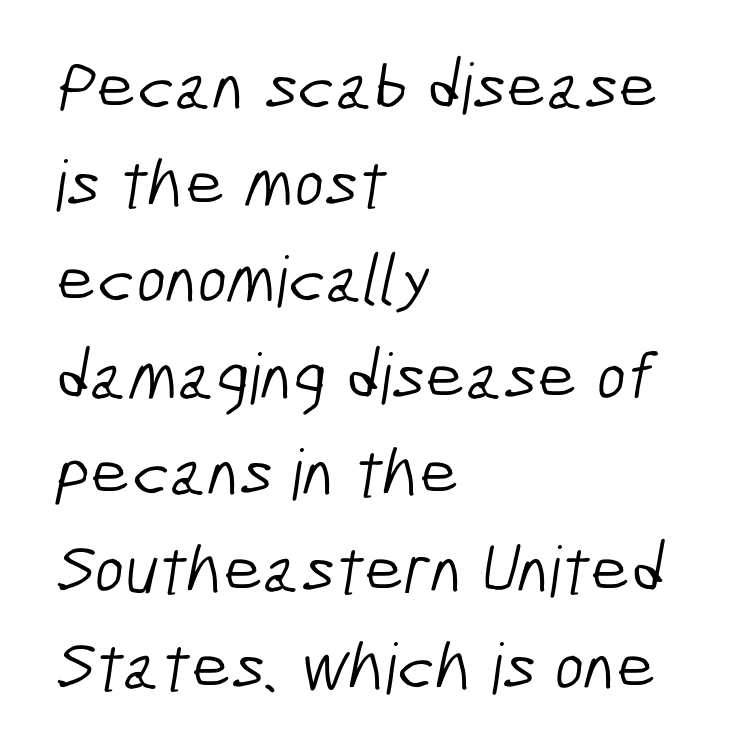
{"serif": "no", "bold": "no", "weight": "light", "width": "condensed", "stroke_contrast": "low", "x_height": "medium", "monospaced": "no", "underline": "no", "align": "left", "line_spacing": "normal", "line_spacing_ratio": 1.38, "letter_spacing": "normal", "letter_spacing_em": 0.0, "glyph_px": 70}
